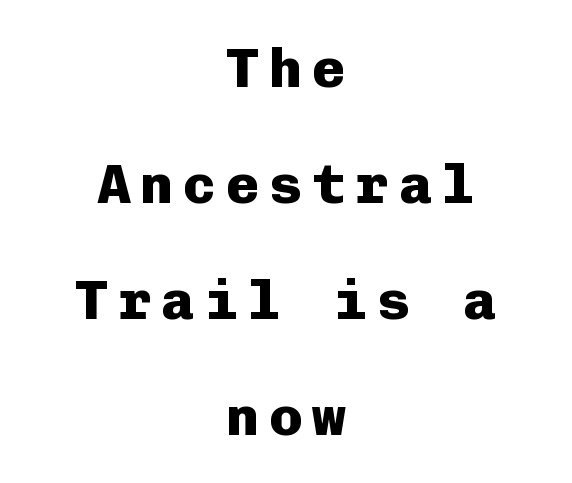
The image shows 56 px heavy sans-serif type, upright, monospaced; set centered, loose line spacing (2.07x), not underlined; low stroke contrast and a medium x-height.
